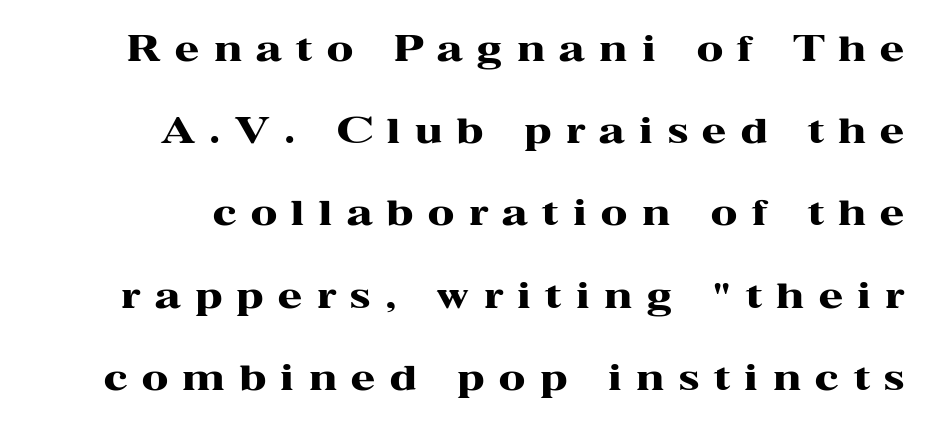
{"serif": "yes", "italic": "no", "bold": "yes", "weight": "heavy", "width": "wide", "stroke_contrast": "high", "x_height": "medium", "monospaced": "no", "underline": "no", "line_spacing": "loose", "line_spacing_ratio": 2.35, "letter_spacing": "wide", "letter_spacing_em": 0.42, "glyph_px": 35}
